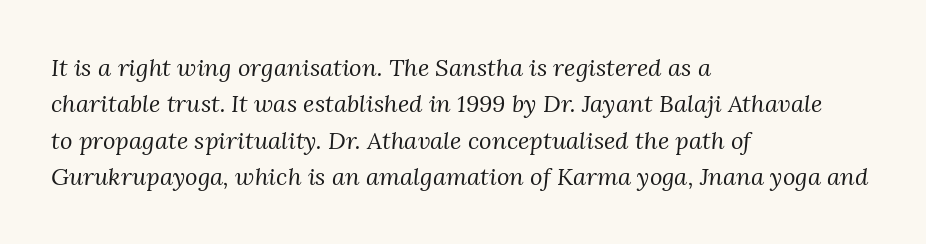
The rendering applies a slant to the glyphs. The passage shown stacks its lines at a standard gap. Observe the ordinary spacing: letters are neighbours, not strangers. This rendering features lettering with no underline. Caption: multi-line text, flush left, ragged right.
